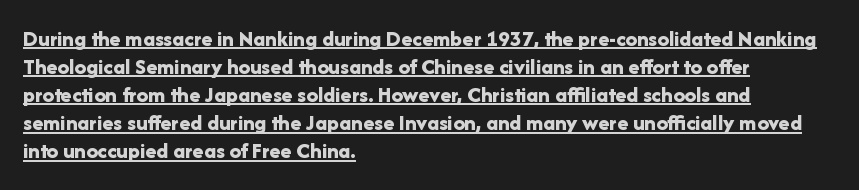
Set as a true bold cut, around the 700 mark. The typography opts for an upright posture over an oblique one. Tracking value appears to be zero — textbook default spacing. Alignment: flush left.
